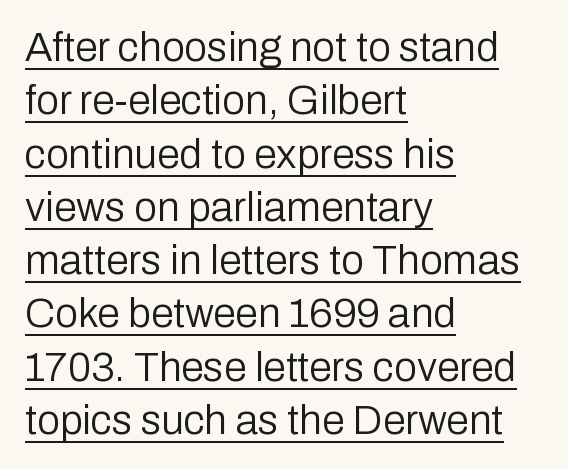
The image shows 41 px regular-weight sans-serif type, upright; set left-aligned, normal line spacing (1.3x), normal letter spacing, underlined; low stroke contrast and a medium x-height.
